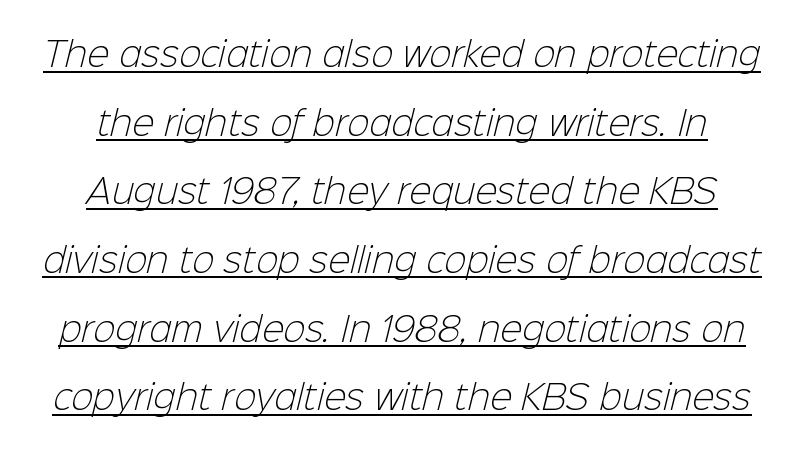
{"serif": "no", "bold": "no", "weight": "light", "width": "normal", "stroke_contrast": "low", "x_height": "medium", "monospaced": "no", "underline": "yes", "line_spacing": "loose", "line_spacing_ratio": 2.08, "letter_spacing": "normal", "letter_spacing_em": 0.0, "glyph_px": 33}
